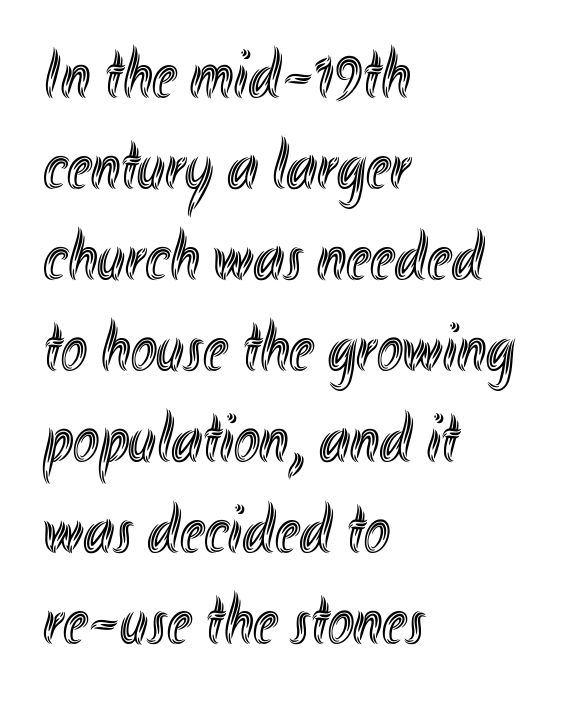
The image shows 70 px condensed type; set left-aligned, normal line spacing (1.3x), normal letter spacing, not underlined; a small x-height.
